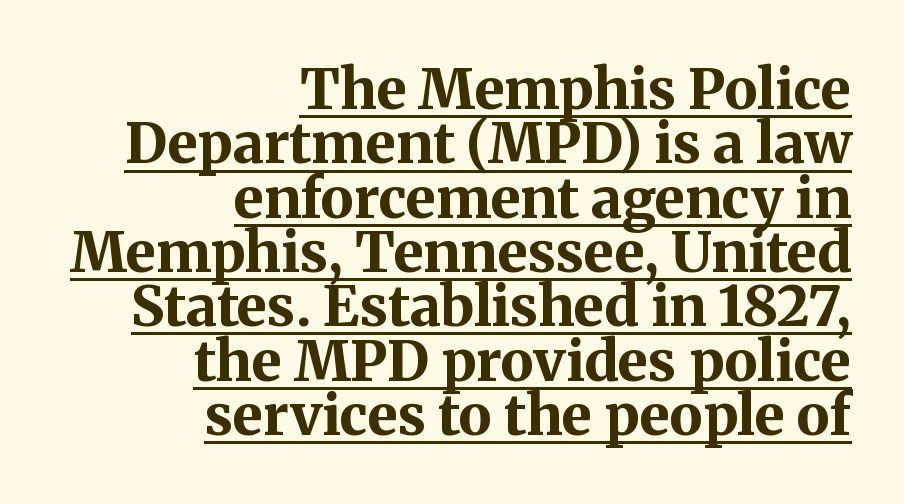
Q: Is the text bold? A: Yes.
Q: Is the text italic (slanted)? A: No, it is upright.
Q: Is the typeface a serif or a sans-serif typeface? A: Serif.
Q: Is the text underlined? A: Yes.
Q: How is the paragraph aligned? A: Right-aligned.
Q: Is the spacing between letters normal or unusually wide? A: Normal.
Q: Is the spacing between lines tight, normal or loose? A: Tight.
Q: Width (condensed, normal, or wide)? A: Normal.
Q: Stroke contrast? A: Medium.
Q: x-height? A: Medium.
Q: Monospaced? A: No.
